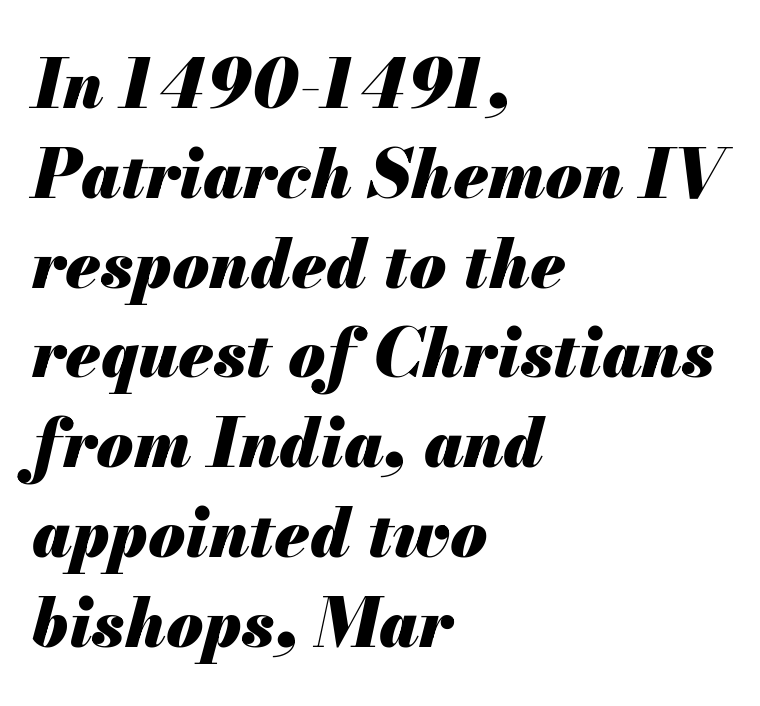
The image shows 67 px heavy type, italic (leaning right); set left-aligned, normal line spacing (1.34x), normal letter spacing, not underlined; medium stroke contrast and a small x-height.
